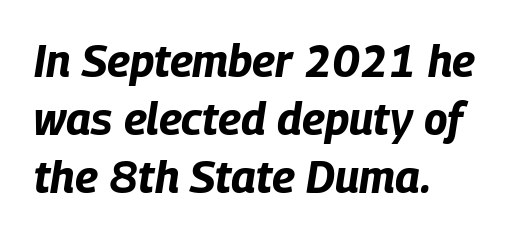
Q: Is the text bold? A: Yes.
Q: Is the text italic (slanted)? A: Yes, it leans right by about 9 degrees.
Q: Is the text underlined? A: No.
Q: How is the paragraph aligned? A: Left-aligned.
Q: Is the spacing between letters normal or unusually wide? A: Normal.
Q: Is the spacing between lines tight, normal or loose? A: Normal.
Q: Width (condensed, normal, or wide)? A: Condensed.
Q: Stroke contrast? A: Low.
Q: x-height? A: Large.
Q: Monospaced? A: No.
